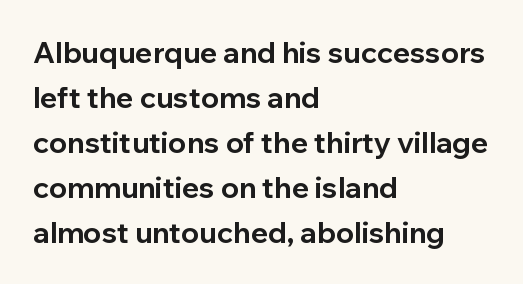
Descenders are the only things crossing below the line. Is the block centered? No — it sits flush against the left margin. Ordinary non-slanted type is in use. The lines sit at an ordinary, default distance from one another. Characters follow at the spacing the type designer built in.
